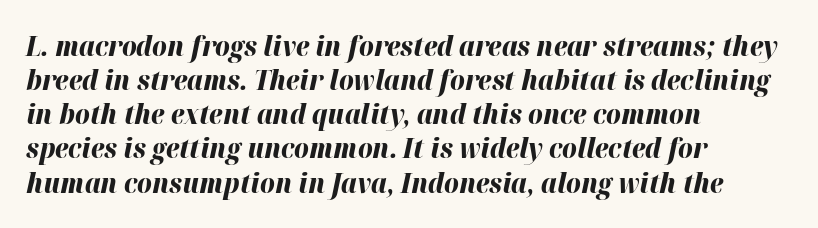
{"italic": "yes", "lean": "right", "slant_degrees": 12, "bold": "yes", "weight": "bold", "width": "normal", "stroke_contrast": "high", "x_height": "medium", "monospaced": "no", "underline": "no", "align": "left", "line_spacing_ratio": 1.22, "letter_spacing": "normal", "letter_spacing_em": 0.0, "glyph_px": 28}
